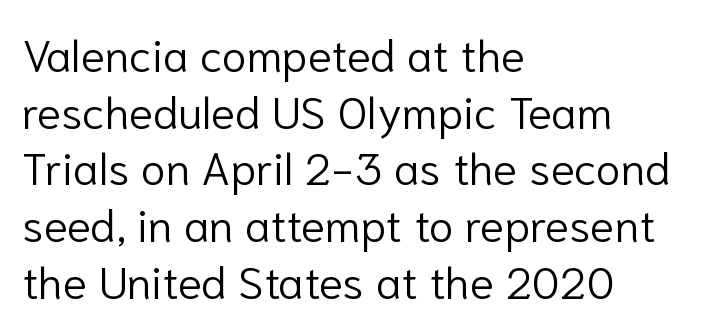
Vertically, the passage feels balanced, rows spaced as you'd expect. Font category for this specimen: sans-serif. In terms of posture, this sample is upright. Nothing heavy about these letters — not bold at all. Here the designer chose a conventional face with non-uniform glyph widths.
